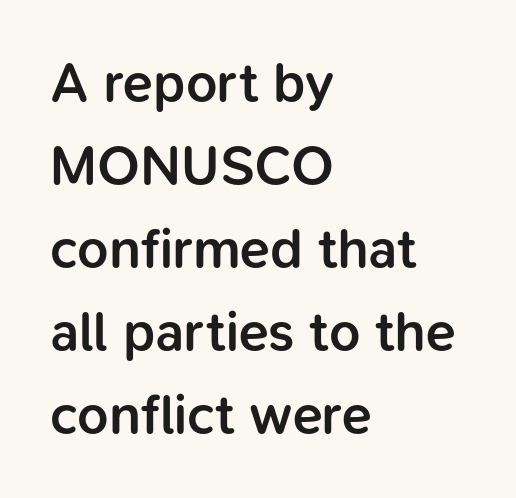
{"serif": "no", "italic": "no", "bold": "semi", "weight": "semibold", "width": "normal", "stroke_contrast": "low", "x_height": "medium", "monospaced": "no", "underline": "no", "align": "left", "line_spacing": "normal", "line_spacing_ratio": 1.51, "letter_spacing": "normal", "letter_spacing_em": 0.0, "glyph_px": 55}
